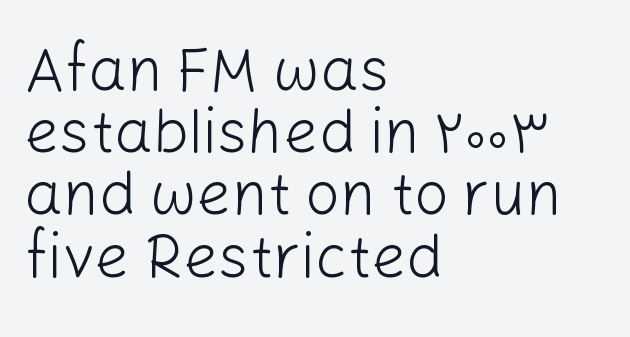
Q: Is the text bold? A: No.
Q: Is the text italic (slanted)? A: No, it is upright.
Q: Is the typeface a serif or a sans-serif typeface? A: Sans-serif.
Q: Is the text underlined? A: No.
Q: How is the paragraph aligned? A: Left-aligned.
Q: Is the spacing between letters normal or unusually wide? A: Normal.
Q: Is the spacing between lines tight, normal or loose? A: Tight.
Q: Width (condensed, normal, or wide)? A: Normal.
Q: Stroke contrast? A: Low.
Q: x-height? A: Medium.
Q: Monospaced? A: No.
